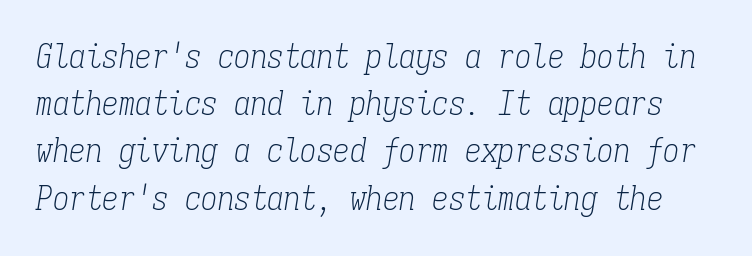
{"serif": "yes", "italic": "yes", "lean": "right", "slant_degrees": 9, "bold": "no", "weight": "light", "width": "condensed", "stroke_contrast": "low", "x_height": "medium", "monospaced": "yes", "underline": "no", "line_spacing": "normal", "line_spacing_ratio": 1.43, "letter_spacing": "normal", "letter_spacing_em": 0.0, "glyph_px": 33}
